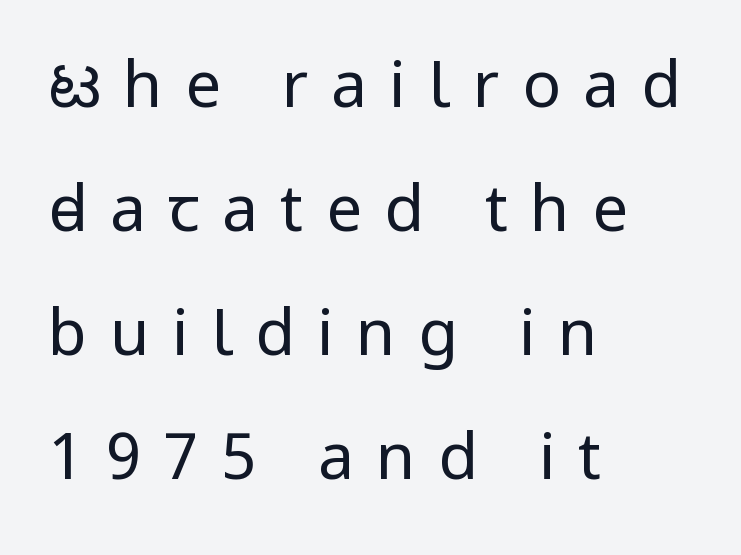
The image shows 64 px regular-weight, condensed sans-serif type, upright; set left-aligned, loose line spacing (1.94x), unusually wide letter spacing (+0.35 em), not underlined; low stroke contrast.
